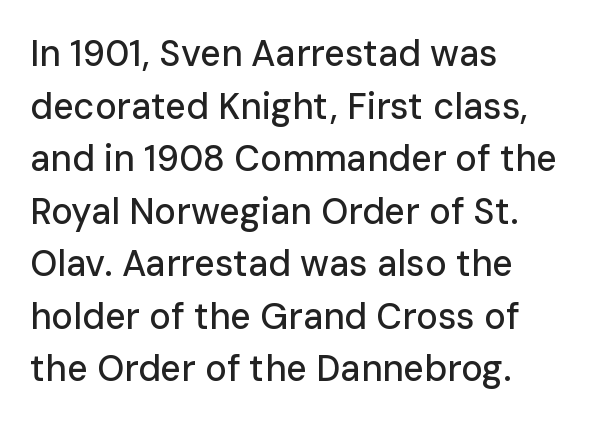
The image shows 36 px sans-serif type, upright; set left-aligned, normal line spacing (1.46x), normal letter spacing, not underlined; low stroke contrast and a medium x-height.
